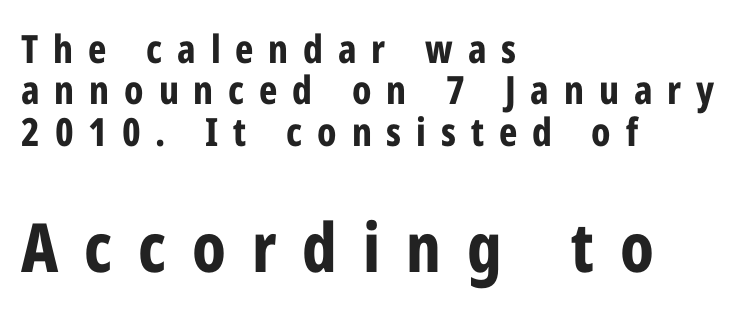
Q: Is the text bold? A: Yes.
Q: Is the text italic (slanted)? A: No, it is upright.
Q: Is the typeface a serif or a sans-serif typeface? A: Sans-serif.
Q: Is the text underlined? A: No.
Q: How is the paragraph aligned? A: Left-aligned.
Q: Is the spacing between letters normal or unusually wide? A: Unusually wide.
Q: Is the spacing between lines tight, normal or loose? A: Tight.
Q: Which block of text is set in a larger size, the first (top) or the second (bottom)? A: The second (bottom) one.
Q: Width (condensed, normal, or wide)? A: Condensed.
Q: Stroke contrast? A: Low.
Q: x-height? A: Medium.
Q: Monospaced? A: No.
